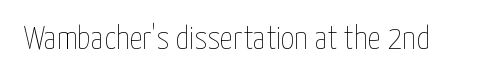
Q: Is the text bold? A: No.
Q: Is the text italic (slanted)? A: No, it is upright.
Q: Is the text underlined? A: No.
Q: Is the spacing between letters normal or unusually wide? A: Normal.
Q: Width (condensed, normal, or wide)? A: Condensed.
Q: Stroke contrast? A: Low.
Q: x-height? A: Medium.
Q: Monospaced? A: No.
